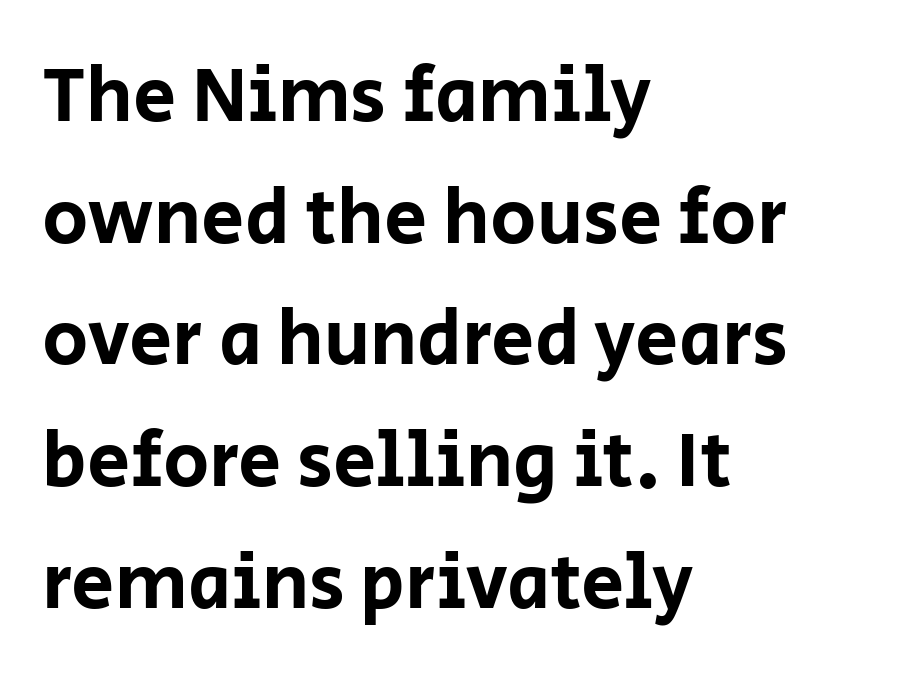
{"serif": "no", "italic": "no", "width": "normal", "stroke_contrast": "low", "x_height": "large", "monospaced": "no", "underline": "no", "align": "left", "line_spacing": "normal", "line_spacing_ratio": 1.58, "letter_spacing": "normal", "letter_spacing_em": 0.0, "glyph_px": 77}
